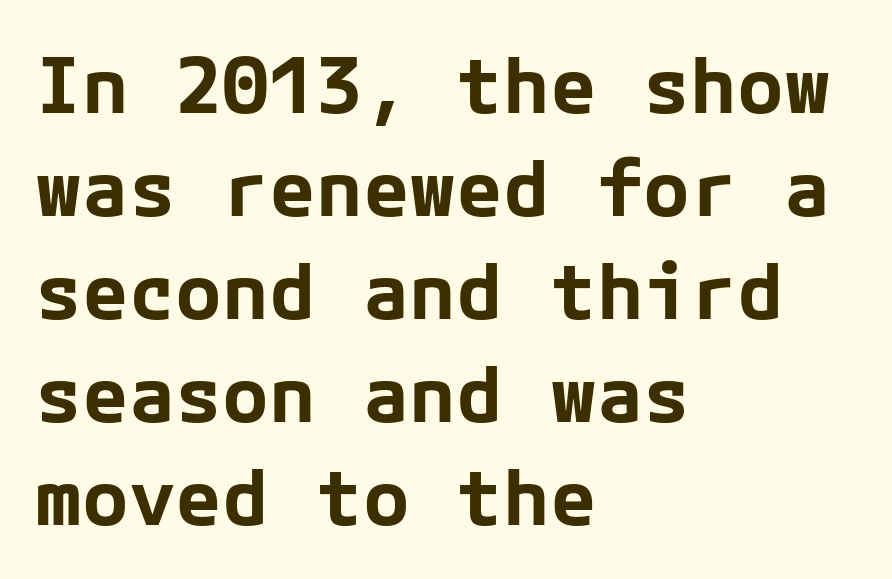
The passage shown is emphatically bold. Teacher's note: observe the even left margin — that is flush-left alignment. Descenders are the only things crossing below the line. The face used here is rendered with its standard letterfit. If you measured baseline to baseline, you'd find a middling distance. I'd call this a sans setting — the letters go barefoot.
